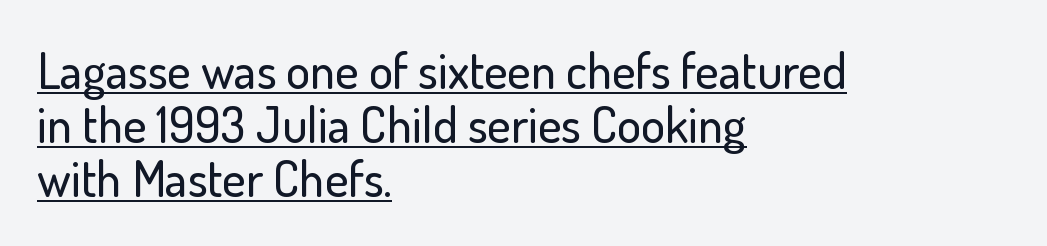
Varying glyph widths throughout — classic text-font behaviour. The passage shown is typeset with a sans-serif family. Vertical spacing — tight. Inter-character spacing is left at the font's built-in metrics. The typesetter chose a ragged-right arrangement here. Check the space under the baseline: a stroke is drawn there.
